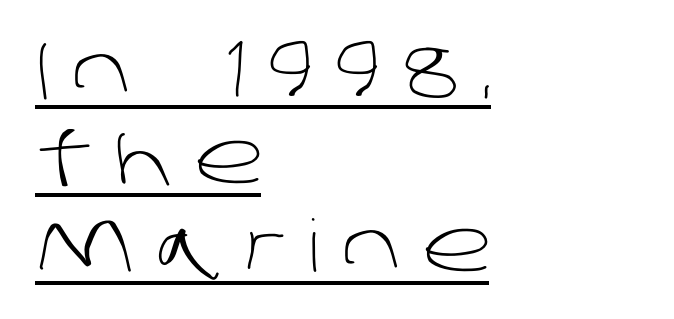
Q: Is the text bold? A: No.
Q: Is the typeface a serif or a sans-serif typeface? A: Sans-serif.
Q: Is the text underlined? A: Yes.
Q: How is the paragraph aligned? A: Left-aligned.
Q: Is the spacing between letters normal or unusually wide? A: Unusually wide.
Q: Width (condensed, normal, or wide)? A: Normal.
Q: Stroke contrast? A: Low.
Q: x-height? A: Large.
Q: Monospaced? A: No.
